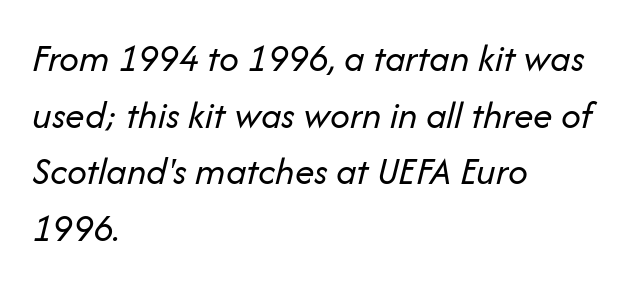
The image shows 39 px regular-weight type, italic (leaning right); set left-aligned, normal line spacing (1.45x), normal letter spacing, not underlined; low stroke contrast and a medium x-height.
